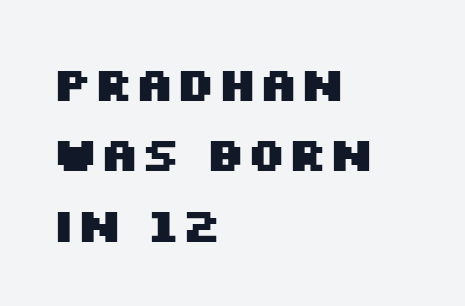
{"serif": "no", "italic": "no", "bold": "yes", "weight": "heavy", "width": "wide", "stroke_contrast": "medium", "x_height": "large", "monospaced": "no", "underline": "no", "align": "left", "line_spacing": "normal", "line_spacing_ratio": 1.5, "letter_spacing": "normal", "letter_spacing_em": 0.0, "glyph_px": 47}
